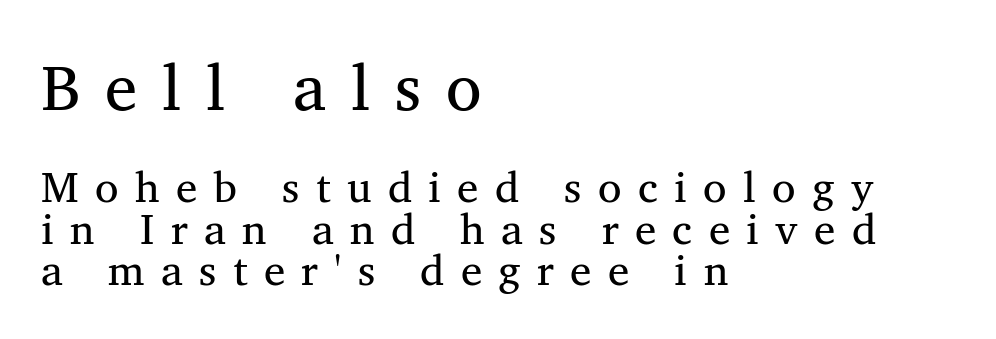
The image shows 65 px regular-weight serif type, upright; set left-aligned, tight line spacing (0.97x), unusually wide letter spacing (+0.38 em), not underlined; the first (top) block is 1.51x larger; medium stroke contrast and a medium x-height.
